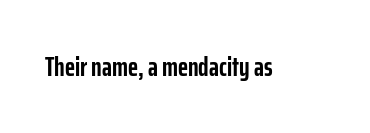
Q: Is the text bold? A: Yes.
Q: Is the text italic (slanted)? A: No, it is upright.
Q: Is the text underlined? A: No.
Q: Is the spacing between letters normal or unusually wide? A: Normal.
